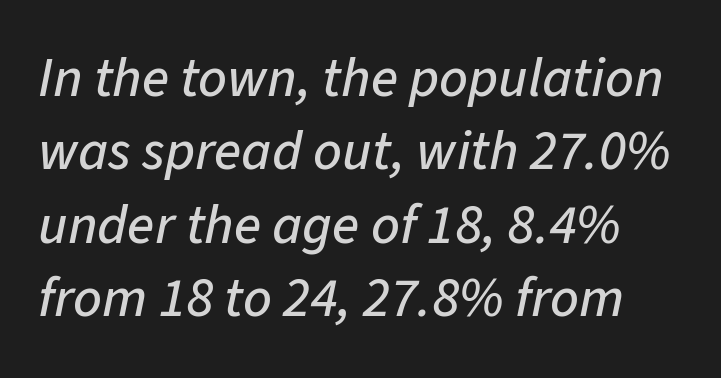
Q: Is the text italic (slanted)? A: Yes, it leans right by about 11 degrees.
Q: Is the text underlined? A: No.
Q: Is the spacing between letters normal or unusually wide? A: Normal.
Q: Is the spacing between lines tight, normal or loose? A: Normal.
Q: Width (condensed, normal, or wide)? A: Normal.
Q: Stroke contrast? A: Low.
Q: x-height? A: Medium.
Q: Monospaced? A: No.
